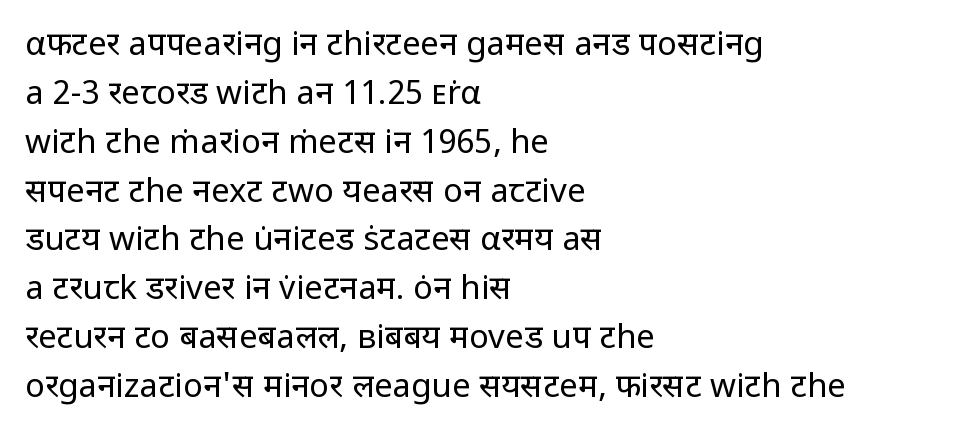
Q: Is the text bold? A: No.
Q: Is the text italic (slanted)? A: No, it is upright.
Q: Is the typeface a serif or a sans-serif typeface? A: Sans-serif.
Q: Is the text underlined? A: No.
Q: How is the paragraph aligned? A: Left-aligned.
Q: Is the spacing between letters normal or unusually wide? A: Normal.
Q: Is the spacing between lines tight, normal or loose? A: Normal.
Q: Width (condensed, normal, or wide)? A: Normal.
Q: Stroke contrast? A: Low.
Q: x-height? A: Medium.
Q: Monospaced? A: No.
